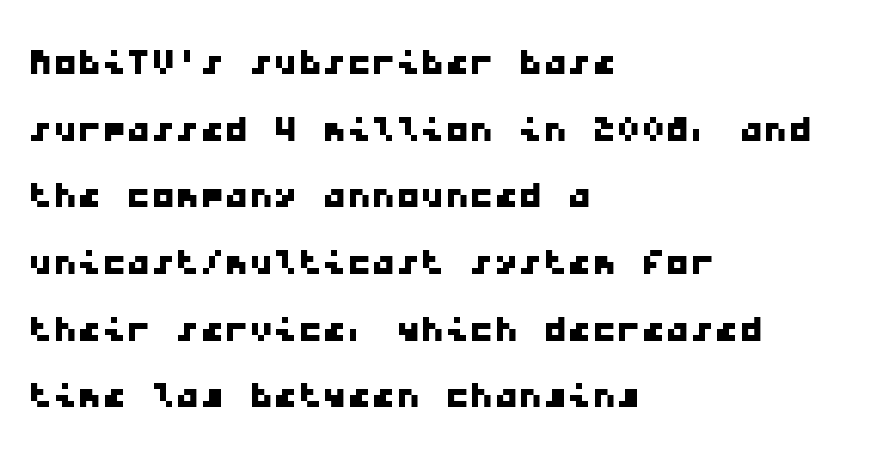
The image shows 49 px wide sans-serif type, monospaced; set left-aligned, normal line spacing (1.36x), normal letter spacing, not underlined; low stroke contrast and a medium x-height.
